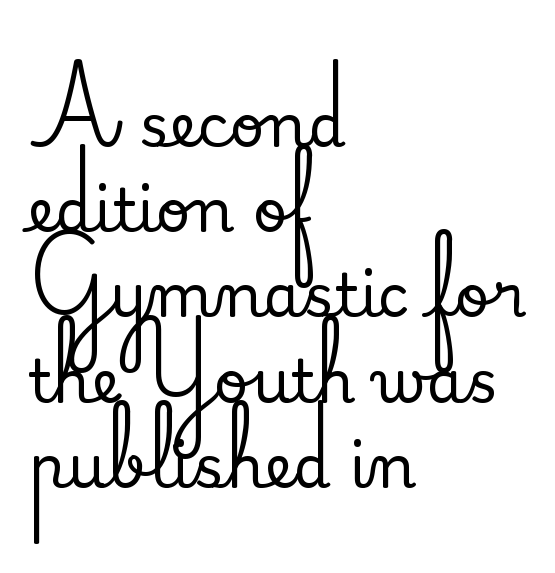
{"serif": "yes", "italic": "no", "width": "normal", "stroke_contrast": "medium", "x_height": "small", "monospaced": "no", "underline": "no", "align": "left", "line_spacing": "normal", "line_spacing_ratio": 1.42, "letter_spacing": "normal", "letter_spacing_em": 0.0, "glyph_px": 60}
